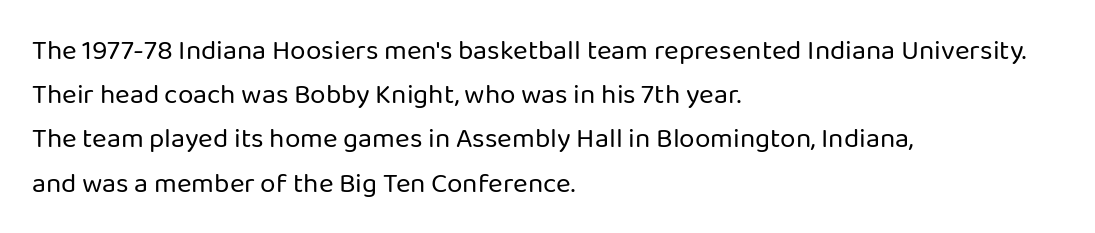
{"serif": "no", "italic": "no", "bold": "no", "weight": "regular", "width": "normal", "stroke_contrast": "low", "x_height": "medium", "monospaced": "no", "underline": "no", "align": "left", "line_spacing": "normal", "line_spacing_ratio": 1.58, "letter_spacing": "normal", "letter_spacing_em": 0.0, "glyph_px": 28}
